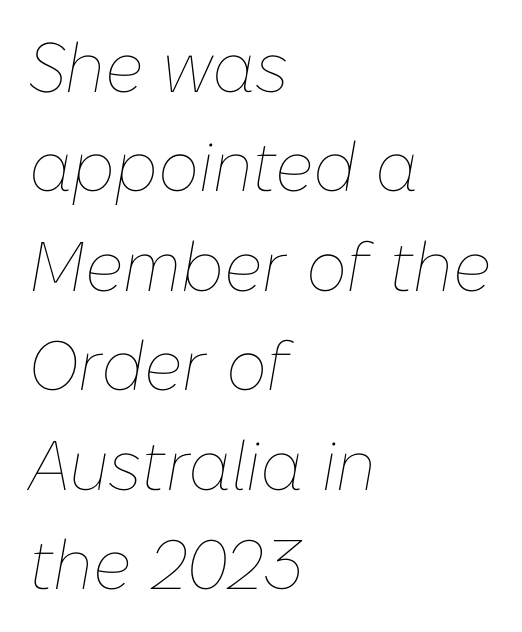
{"italic": "yes", "lean": "right", "slant_degrees": 10, "bold": "no", "weight": "thin", "width": "normal", "stroke_contrast": "low", "x_height": "medium", "monospaced": "no", "underline": "no", "align": "left", "line_spacing": "normal", "line_spacing_ratio": 1.42, "letter_spacing": "normal", "letter_spacing_em": 0.0, "glyph_px": 70}
